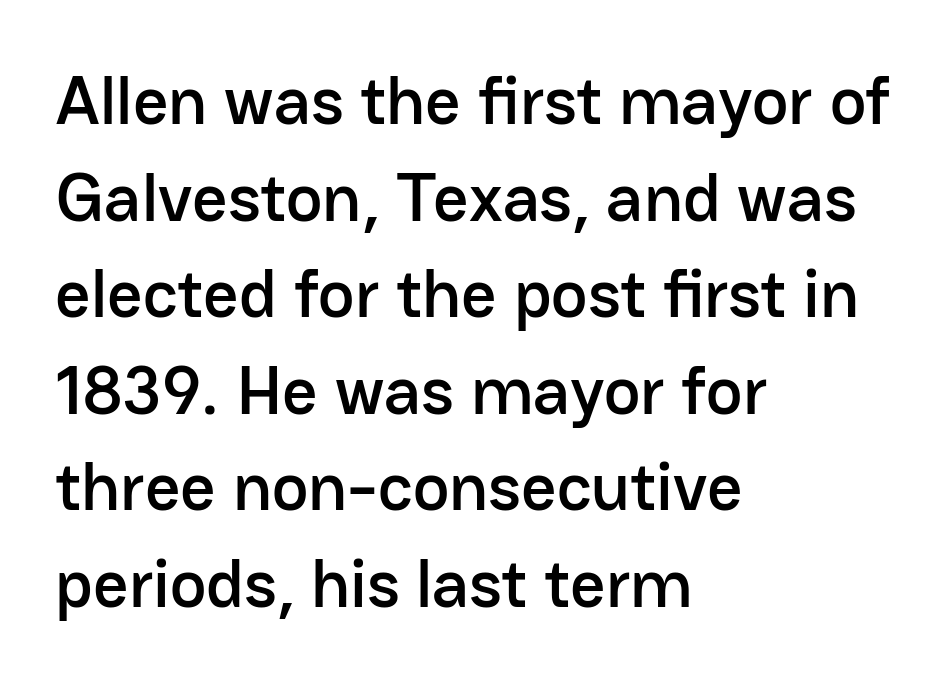
Q: Is the text italic (slanted)? A: No, it is upright.
Q: Is the typeface a serif or a sans-serif typeface? A: Sans-serif.
Q: Is the text underlined? A: No.
Q: How is the paragraph aligned? A: Left-aligned.
Q: Is the spacing between letters normal or unusually wide? A: Normal.
Q: Is the spacing between lines tight, normal or loose? A: Normal.
Q: Width (condensed, normal, or wide)? A: Normal.
Q: Stroke contrast? A: Low.
Q: x-height? A: Medium.
Q: Monospaced? A: No.
